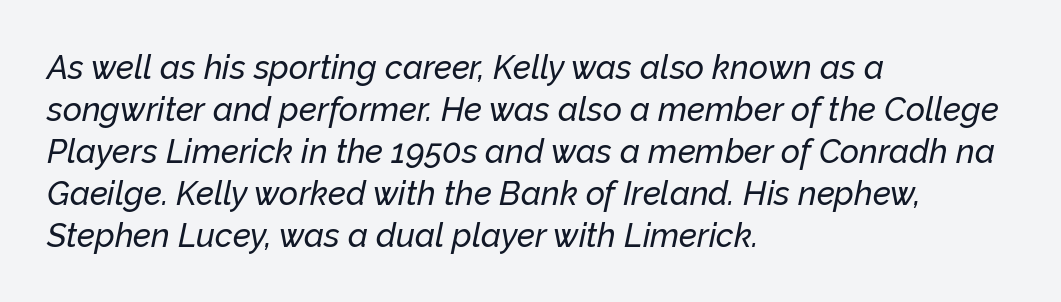
The image shows 33 px text type, italic (leaning right); set left-aligned, normal line spacing (1.27x), normal letter spacing, not underlined; low stroke contrast and a medium x-height.
